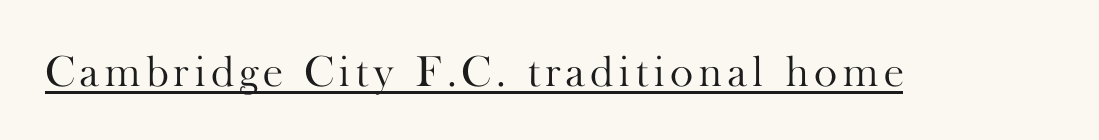
Type style note: has serifs. This sample has the flowing, uneven cadence of proportional lettering. Stems here are at most as thick as an everyday book face. Is there an underline? Yes — a line sits under the letters. The typography opts for an upright posture over an oblique one.
